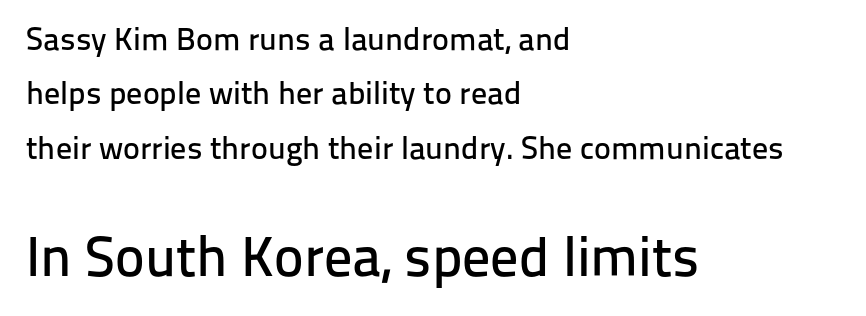
The image shows 56 px sans-serif type, upright; set left-aligned, normal line spacing (1.7x), normal letter spacing, not underlined; the second (bottom) block is 1.75x larger; low stroke contrast and a medium x-height.
